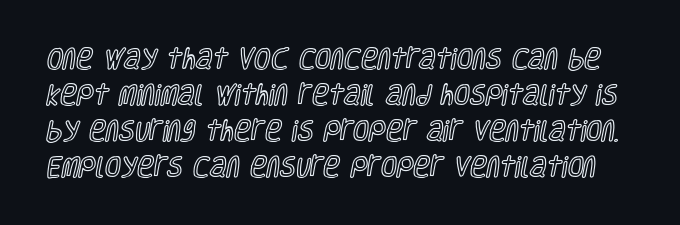
Q: Is the text italic (slanted)? A: Yes.
Q: Is the text underlined? A: No.
Q: Is the spacing between letters normal or unusually wide? A: Normal.
Q: Is the spacing between lines tight, normal or loose? A: Normal.
